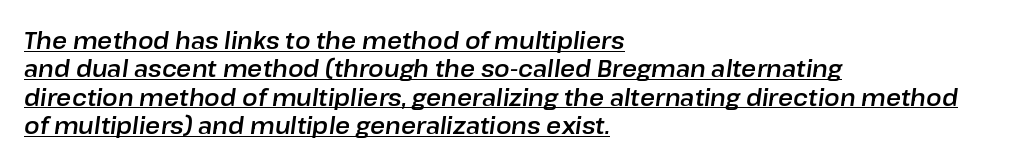
The image shows 23 px text type, italic (leaning right); set left-aligned, line spacing 1.23x, normal letter spacing, underlined.
